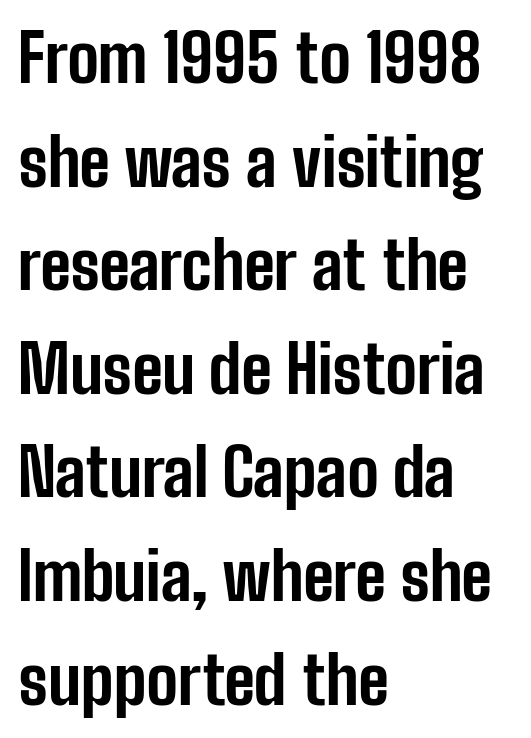
Q: Is the text bold? A: Yes.
Q: Is the text italic (slanted)? A: No, it is upright.
Q: Is the typeface a serif or a sans-serif typeface? A: Sans-serif.
Q: Is the text underlined? A: No.
Q: How is the paragraph aligned? A: Left-aligned.
Q: Is the spacing between letters normal or unusually wide? A: Normal.
Q: Is the spacing between lines tight, normal or loose? A: Normal.
Q: Width (condensed, normal, or wide)? A: Condensed.
Q: Stroke contrast? A: Low.
Q: x-height? A: Medium.
Q: Monospaced? A: No.
